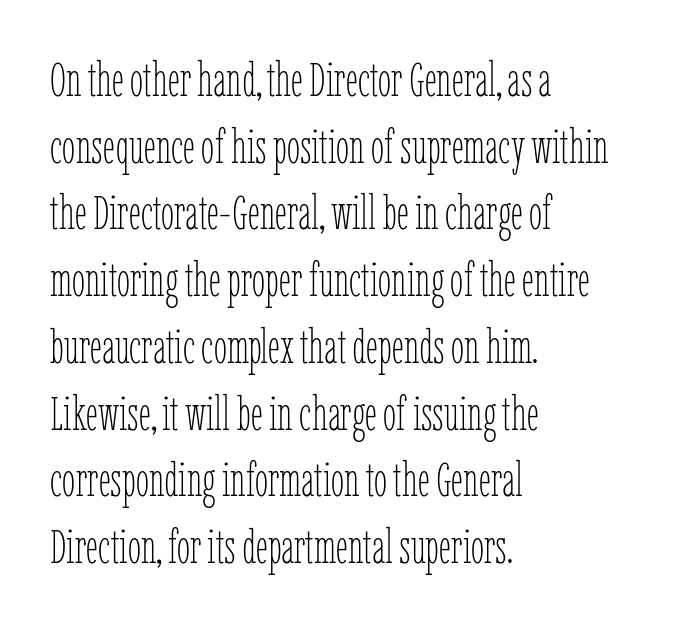
Vertically, the passage feels balanced, rows spaced as you'd expect. Vertical stems look standard width or narrower in stroke. The type sits square on the baseline with zero lean. The passage shown is typed in a proportional face where columns would drift. In CSS terms this would be text-align: left. Descenders hang freely into open space.
